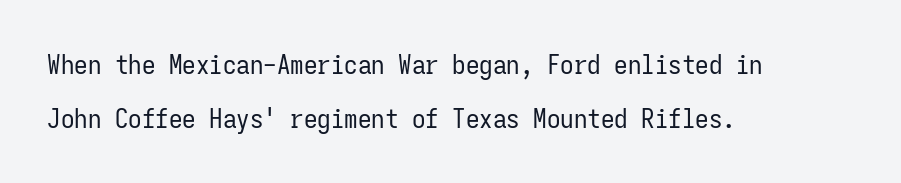
The image shows 27 px text type, upright; set left-aligned, loose line spacing (2.0x), normal letter spacing, not underlined.
